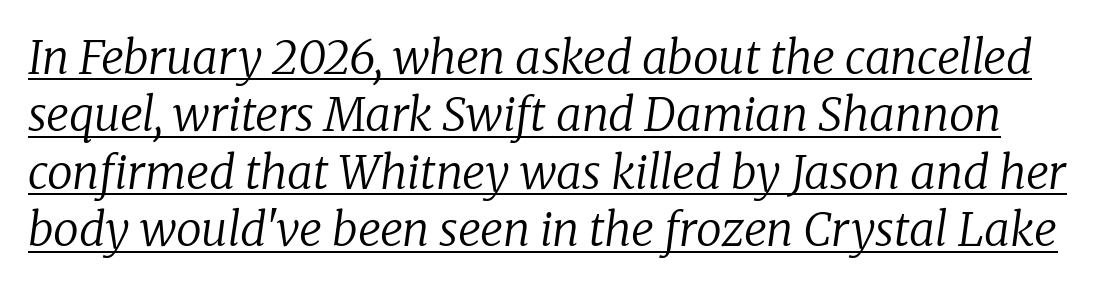
The image shows 46 px regular-weight serif type, italic (leaning right); set normal line spacing (1.25x), normal letter spacing, underlined; low stroke contrast and a medium x-height.
